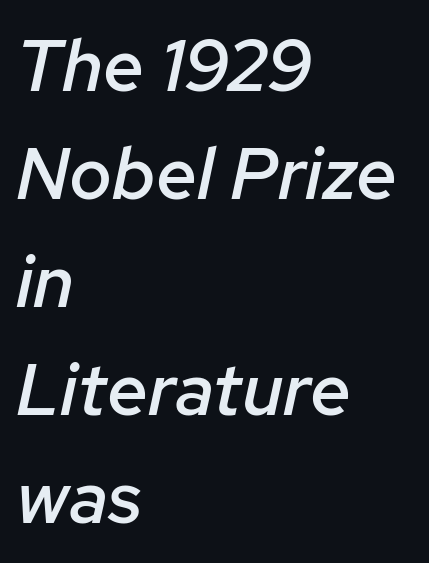
{"italic": "yes", "lean": "right", "slant_degrees": 12, "bold": "semi", "weight": "semibold", "width": "normal", "stroke_contrast": "low", "x_height": "medium", "monospaced": "no", "underline": "no", "align": "left", "line_spacing": "normal", "line_spacing_ratio": 1.48, "letter_spacing": "normal", "letter_spacing_em": 0.0, "glyph_px": 73}
